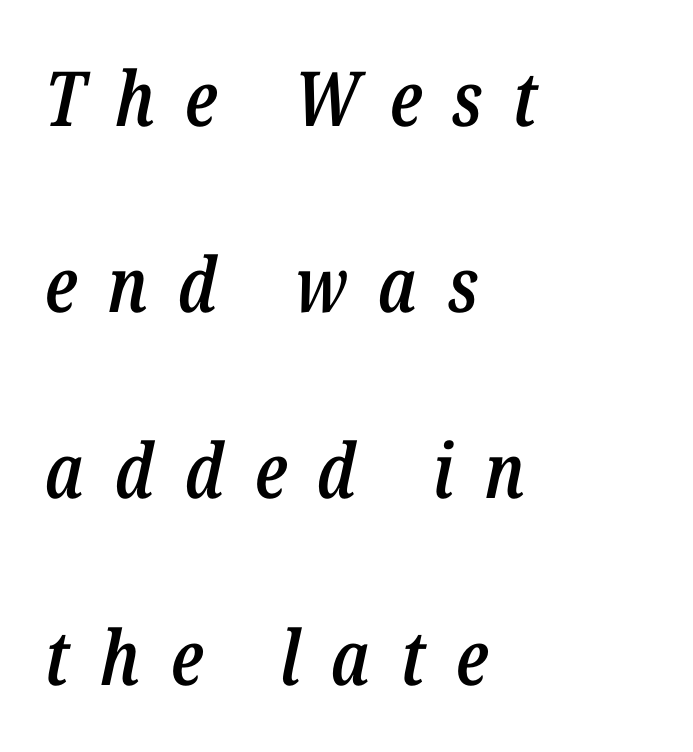
The image shows 76 px semibold, condensed type, italic (leaning right); set left-aligned, loose line spacing (2.45x), unusually wide letter spacing (+0.4 em), not underlined; low stroke contrast and a medium x-height.
